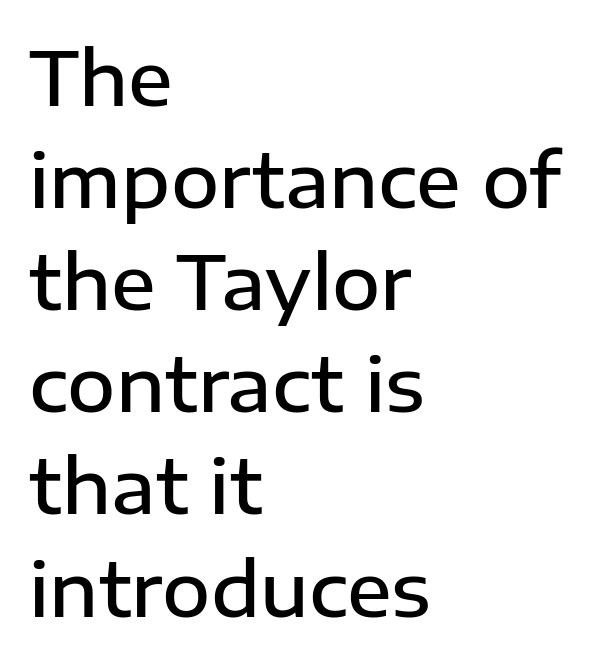
The image shows 74 px semibold sans-serif type, upright; set left-aligned, normal line spacing (1.38x), normal letter spacing, not underlined; low stroke contrast and a medium x-height.
